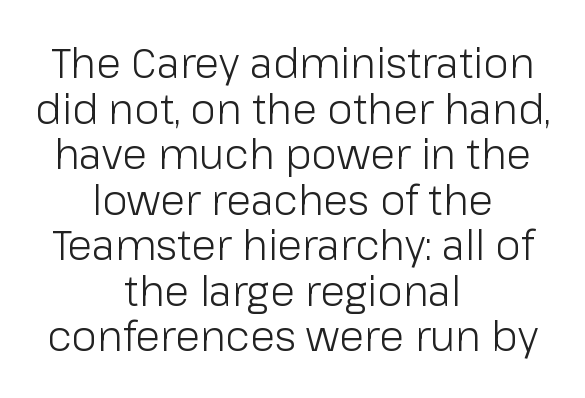
Q: Is the text bold? A: No.
Q: Is the text italic (slanted)? A: No, it is upright.
Q: Is the typeface a serif or a sans-serif typeface? A: Sans-serif.
Q: Is the text underlined? A: No.
Q: How is the paragraph aligned? A: Centered.
Q: Is the spacing between letters normal or unusually wide? A: Normal.
Q: Is the spacing between lines tight, normal or loose? A: Tight.
Q: Width (condensed, normal, or wide)? A: Normal.
Q: Stroke contrast? A: Low.
Q: x-height? A: Medium.
Q: Monospaced? A: No.
